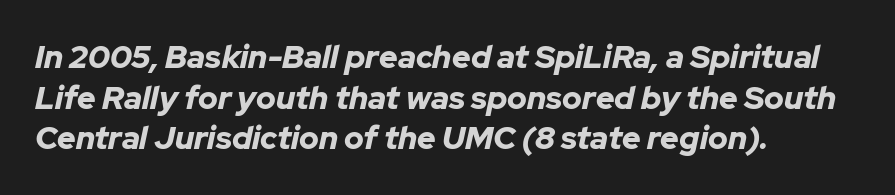
The image shows 32 px bold type, italic (leaning right); set left-aligned, normal line spacing (1.27x), normal letter spacing, not underlined; low stroke contrast and a medium x-height.
